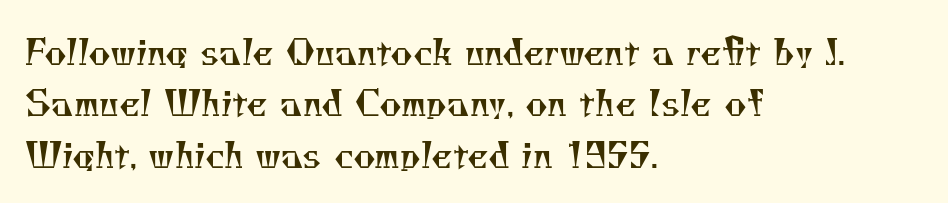
{"serif": "yes", "bold": "no", "weight": "regular", "width": "normal", "stroke_contrast": "medium", "x_height": "small", "monospaced": "no", "underline": "no", "align": "left", "line_spacing": "normal", "line_spacing_ratio": 1.51, "letter_spacing": "normal", "letter_spacing_em": 0.0, "glyph_px": 34}
